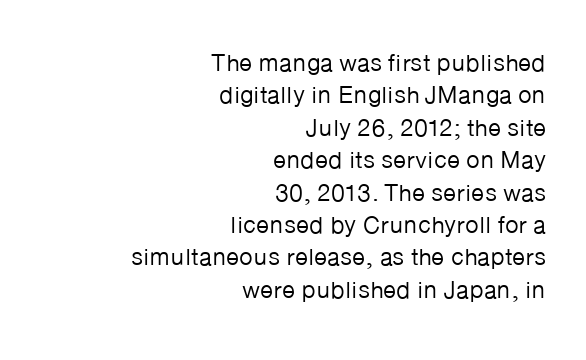
Regarding leading, the lines here are spaced in the standard way. Students, note that the glyphs here touch the page at normal intervals. Descender tails drop into unmarked territory. Unlike italic type, these characters show no tilt at all.
